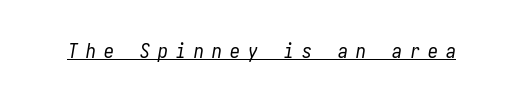
Q: Is the text bold? A: No.
Q: Is the text italic (slanted)? A: Yes, it leans right by about 10 degrees.
Q: Is the text underlined? A: Yes.
Q: Is the spacing between letters normal or unusually wide? A: Unusually wide.
